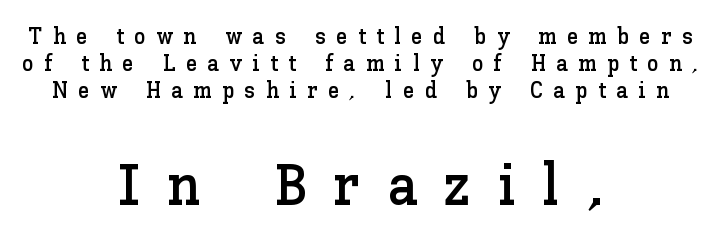
The image shows 58 px text type, upright; set centered, line spacing 1.17x, unusually wide letter spacing (+0.45 em), not underlined; the second (bottom) block is 2.52x larger; low stroke contrast and a medium x-height.
